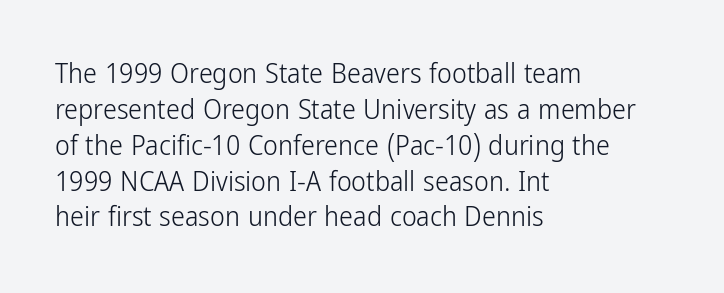
The passage shown is typeset with a sans-serif family. You could call the tracking neutral — neither tight nor loose. Varying glyph widths throughout — classic text-font behaviour. Italic? Not at all — the glyphs are vertical.
